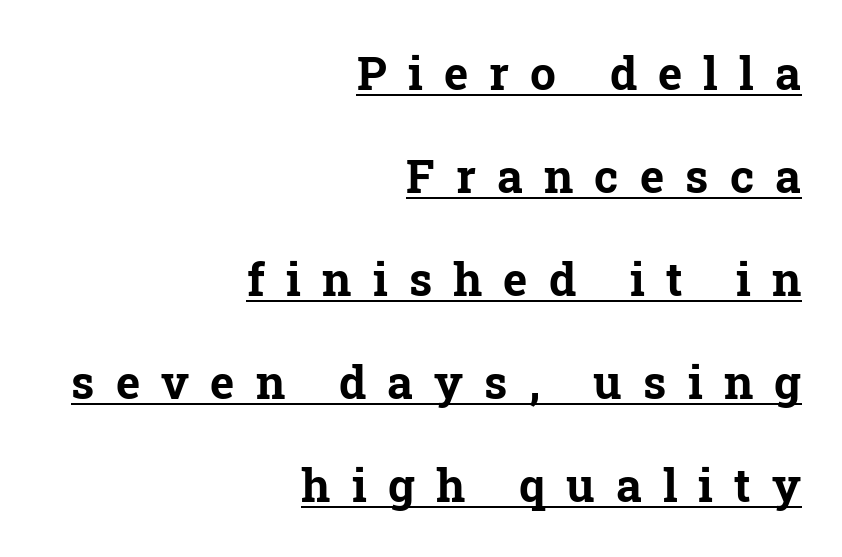
Q: Is the text bold? A: Yes.
Q: Is the text italic (slanted)? A: No, it is upright.
Q: Is the typeface a serif or a sans-serif typeface? A: Serif.
Q: Is the text underlined? A: Yes.
Q: How is the paragraph aligned? A: Right-aligned.
Q: Is the spacing between letters normal or unusually wide? A: Unusually wide.
Q: Is the spacing between lines tight, normal or loose? A: Loose.
Q: Width (condensed, normal, or wide)? A: Normal.
Q: Stroke contrast? A: Low.
Q: x-height? A: Medium.
Q: Monospaced? A: No.
